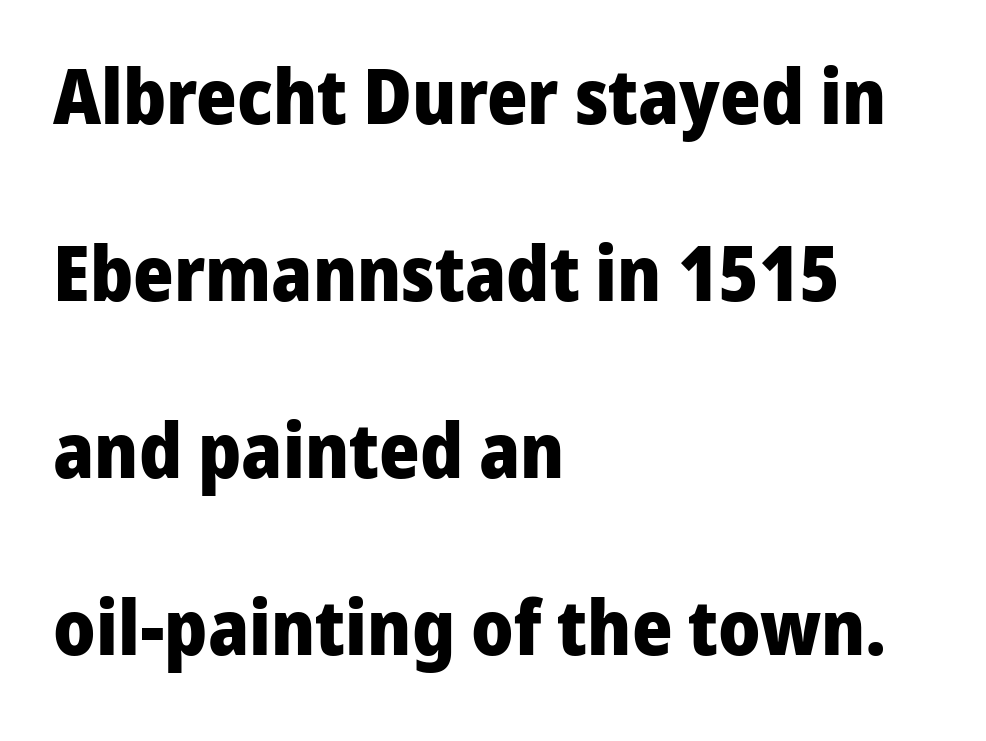
The image shows 77 px heavy sans-serif type, upright; set left-aligned, loose line spacing (2.3x), normal letter spacing, not underlined; low stroke contrast and a medium x-height.
